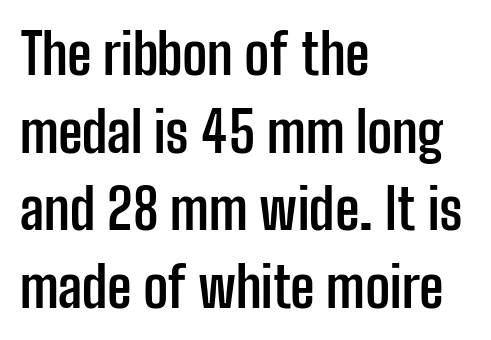
Regarding leading, the lines here are spaced in the standard way. Tall strokes in this sample are plumb rather than angled. Each line starts at the same left margin while the right side varies. Look at the tracking — it's just the regular setting, nothing added. You'd pick this weight for a headline — it's a proper bold. Examine the stroke ends and you'll find no serifs.
